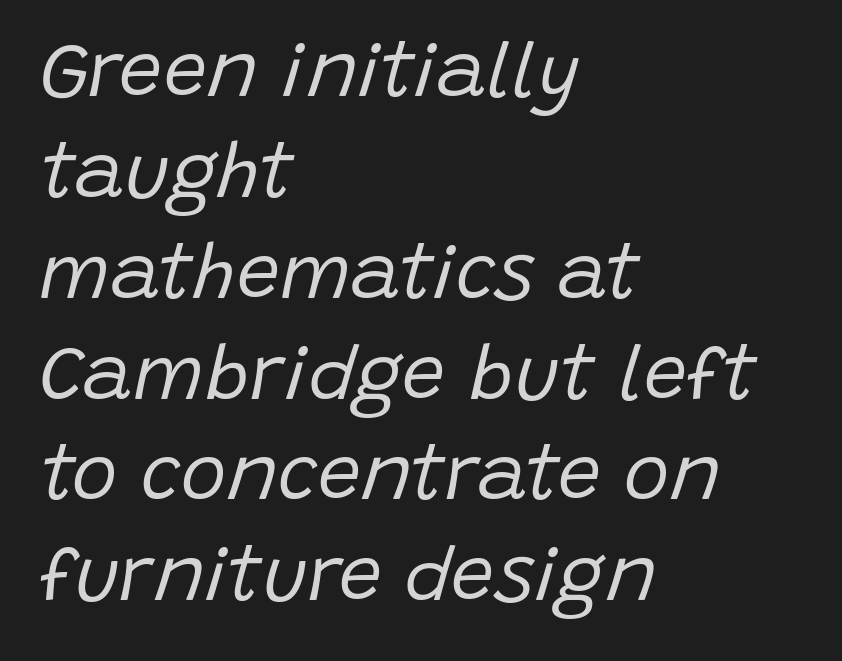
Anything drawn beneath the words? Only blank space. The rendering applies a slant to the glyphs. Does extra space separate the letters? No, they use regular spacing. The letters advance in unequal steps, a hallmark of proportional type. A quiet, ordinary-to-light weight characterises the typeface. If you measured baseline to baseline, you'd find a middling distance.
